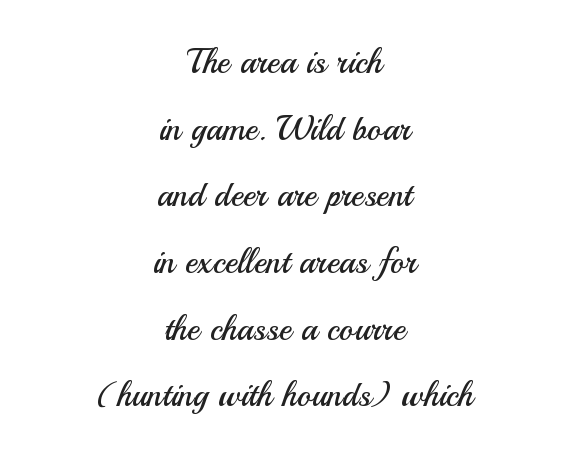
Q: Is the text bold? A: No.
Q: Is the text italic (slanted)? A: Yes.
Q: Is the typeface a serif or a sans-serif typeface? A: Sans-serif.
Q: Is the text underlined? A: No.
Q: How is the paragraph aligned? A: Centered.
Q: Is the spacing between letters normal or unusually wide? A: Normal.
Q: Is the spacing between lines tight, normal or loose? A: Loose.
Q: Width (condensed, normal, or wide)? A: Normal.
Q: Stroke contrast? A: Medium.
Q: x-height? A: Small.
Q: Monospaced? A: No.
